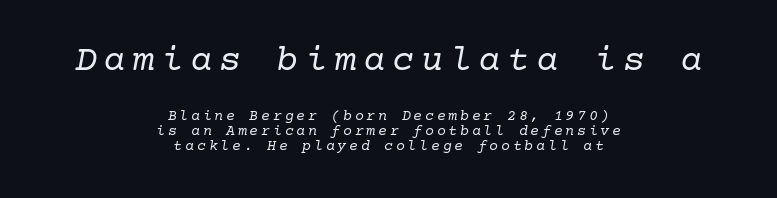
Q: Is the text bold? A: No.
Q: Is the text italic (slanted)? A: Yes, it leans right by about 10 degrees.
Q: Is the typeface a serif or a sans-serif typeface? A: Serif.
Q: Is the text underlined? A: No.
Q: How is the paragraph aligned? A: Centered.
Q: Is the spacing between lines tight, normal or loose? A: Tight.
Q: Which block of text is set in a larger size, the first (top) or the second (bottom)? A: The first (top) one.
Q: Width (condensed, normal, or wide)? A: Normal.
Q: Stroke contrast? A: Low.
Q: x-height? A: Medium.
